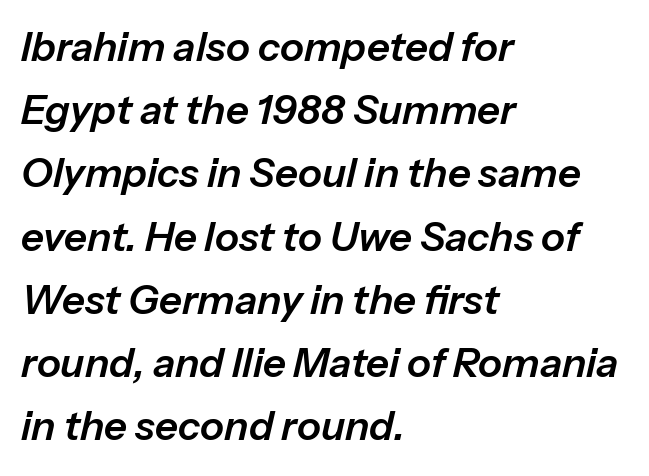
Q: Is the text italic (slanted)? A: Yes, it leans right by about 13 degrees.
Q: Is the text underlined? A: No.
Q: How is the paragraph aligned? A: Left-aligned.
Q: Is the spacing between letters normal or unusually wide? A: Normal.
Q: Is the spacing between lines tight, normal or loose? A: Normal.
Q: Width (condensed, normal, or wide)? A: Normal.
Q: Stroke contrast? A: Low.
Q: x-height? A: Medium.
Q: Monospaced? A: No.
